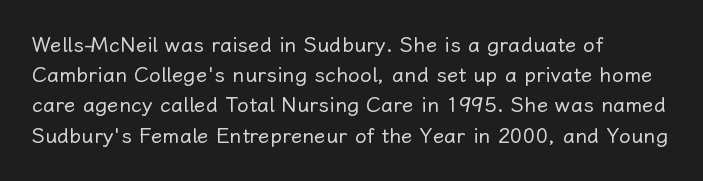
{"italic": "no", "bold": "no", "underline": "no", "align": "left", "line_spacing": "normal", "line_spacing_ratio": 1.44, "letter_spacing": "normal", "letter_spacing_em": 0.0, "glyph_px": 21}
